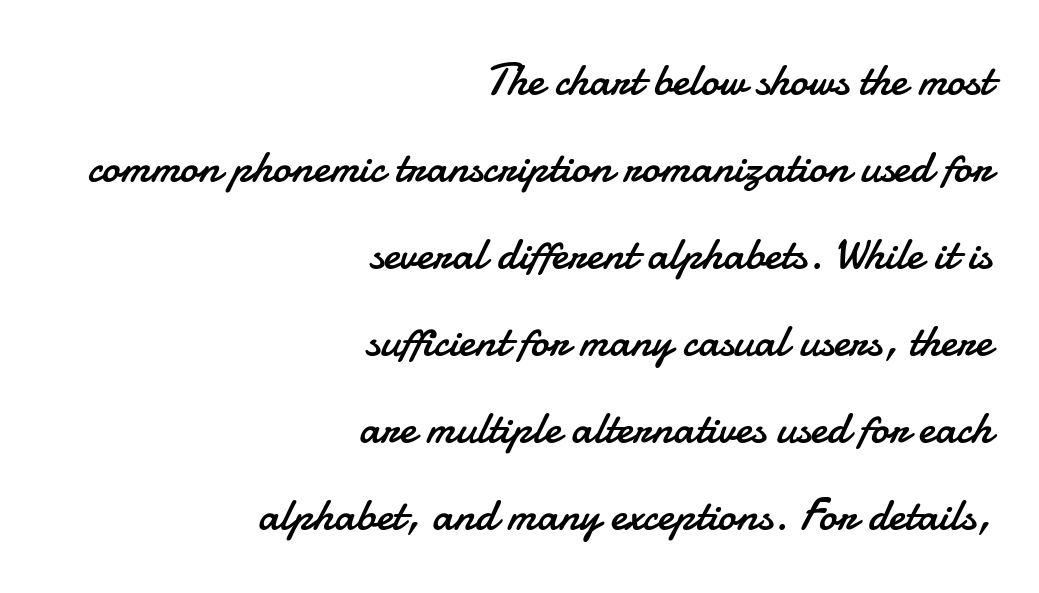
Underline: absent. These lines keep a tight, regular rhythm from letter to letter. You could not count columns in this text — the font is proportionally spaced. Vertical stems look standard width or narrower in stroke.
